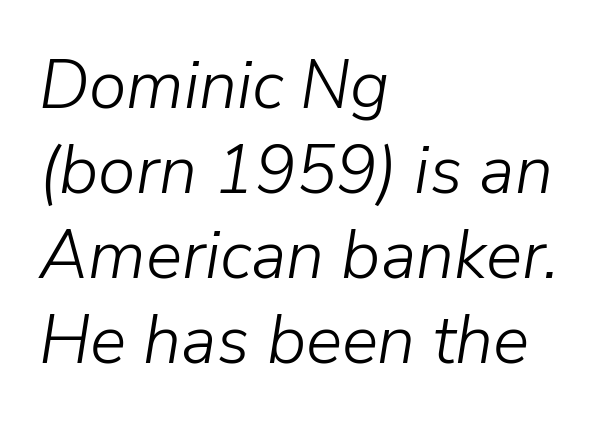
{"italic": "yes", "lean": "right", "slant_degrees": 9, "bold": "no", "weight": "light", "width": "normal", "stroke_contrast": "low", "x_height": "medium", "monospaced": "no", "underline": "no", "align": "left", "line_spacing": "normal", "line_spacing_ratio": 1.25, "letter_spacing": "normal", "letter_spacing_em": 0.0, "glyph_px": 68}
